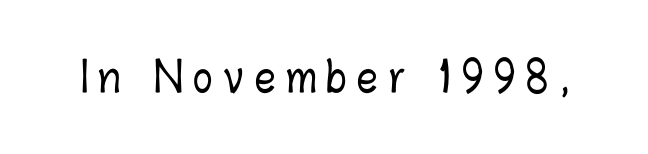
{"italic": "no", "width": "condensed", "stroke_contrast": "low", "x_height": "medium", "monospaced": "no", "underline": "no", "letter_spacing": "wide", "letter_spacing_em": 0.26, "glyph_px": 41}
